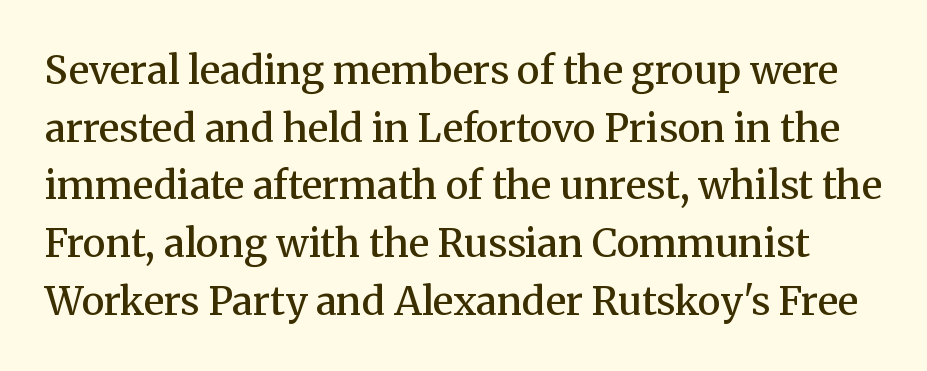
Q: Is the text bold? A: Semi-bold.
Q: Is the text italic (slanted)? A: No, it is upright.
Q: Is the typeface a serif or a sans-serif typeface? A: Serif.
Q: Is the text underlined? A: No.
Q: Is the spacing between letters normal or unusually wide? A: Normal.
Q: Is the spacing between lines tight, normal or loose? A: Normal.
Q: Width (condensed, normal, or wide)? A: Normal.
Q: Stroke contrast? A: Medium.
Q: x-height? A: Medium.
Q: Monospaced? A: No.
